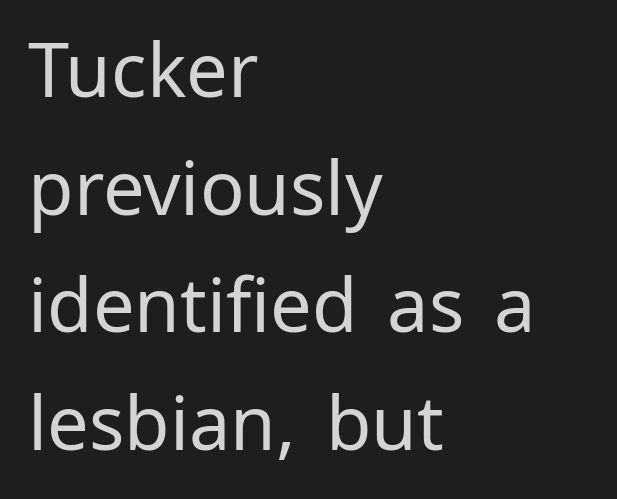
{"serif": "no", "italic": "no", "bold": "no", "weight": "regular", "width": "normal", "stroke_contrast": "low", "x_height": "medium", "monospaced": "no", "underline": "no", "align": "left", "line_spacing": "normal", "line_spacing_ratio": 1.59, "letter_spacing": "normal", "letter_spacing_em": 0.0, "glyph_px": 74}
